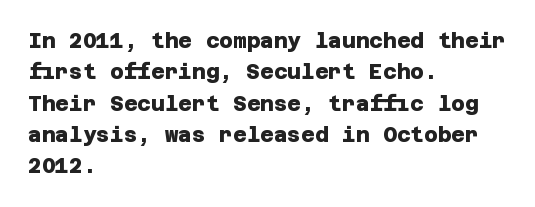
The image shows 21 px bold type; set left-aligned, normal line spacing (1.49x), normal letter spacing, not underlined.
